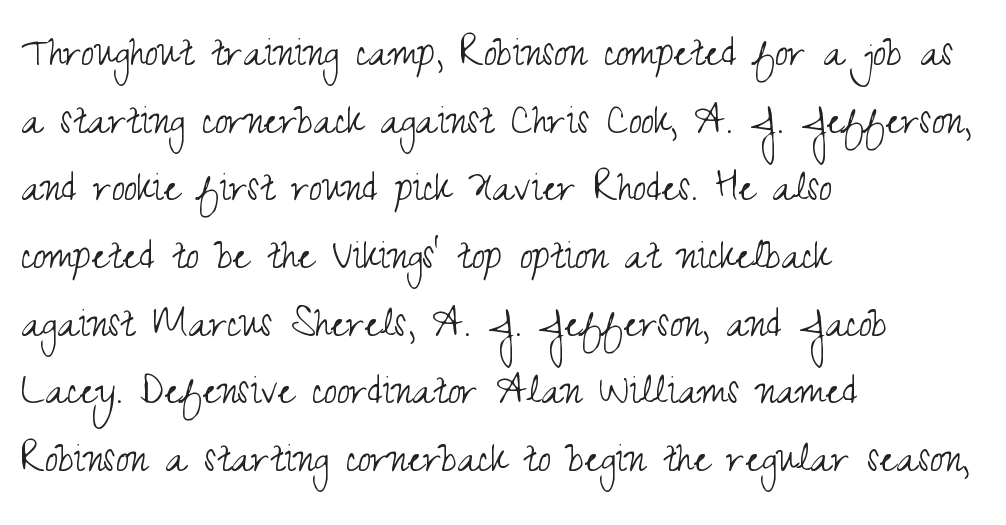
Nobody touched the tracking dial on this one. Compared with a centered layout, this one pins lines to the left instead. The face used here is proportionally spaced, like ordinary book or web type. Quick note: not italic, upright. Heaviness? Minimal to ordinary, like unemphasized prose.
